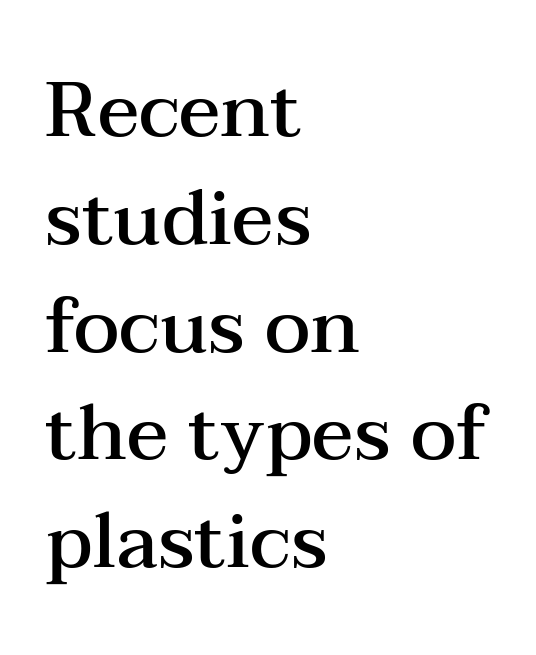
Notice how descenders clear the ascenders below comfortably — that's standard leading. Looks like regular typesetting: each glyph gets only the width it needs. Glyph-to-glyph distance matches everyday printed text. Weight: semibold (demi).
